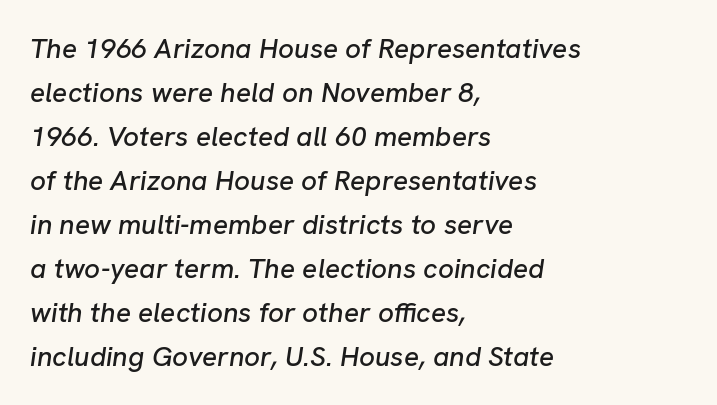
The image shows 28 px text type, italic (leaning right); set left-aligned, normal line spacing (1.57x), normal letter spacing, not underlined; low stroke contrast and a medium x-height.
